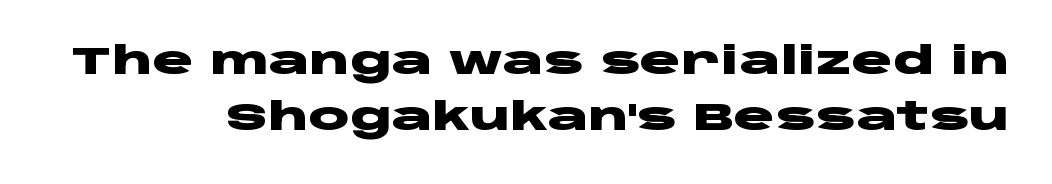
In terms of posture, this sample is upright. The zone under the glyphs is completely vacant. Rows of type keep a routine distance in the vertical direction. This rendering uses right alignment, leaving the left contour irregular. Nope, no serifs anywhere on these letters. Between one letter and the next there's only the usual sliver of space.
